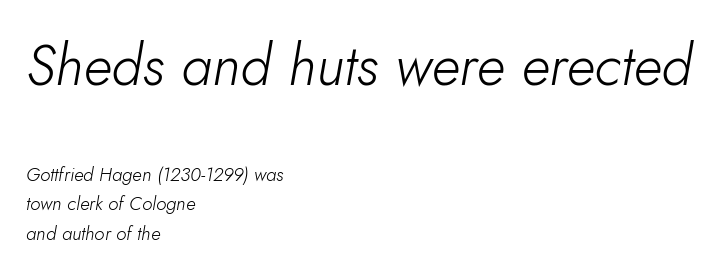
The image shows 57 px light type, italic (leaning right); set left-aligned, normal line spacing (1.56x), normal letter spacing, not underlined; the first (top) block is 3.0x larger; low stroke contrast and a small x-height.
